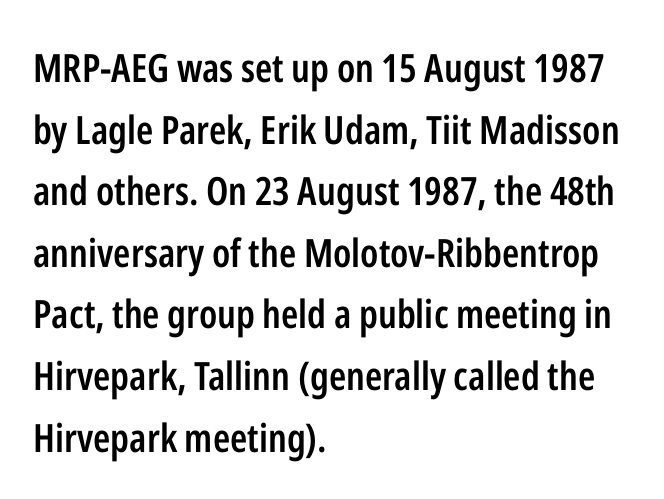
Q: Is the text bold? A: Semi-bold.
Q: Is the text italic (slanted)? A: No, it is upright.
Q: Is the typeface a serif or a sans-serif typeface? A: Sans-serif.
Q: Is the text underlined? A: No.
Q: How is the paragraph aligned? A: Left-aligned.
Q: Is the spacing between letters normal or unusually wide? A: Normal.
Q: Is the spacing between lines tight, normal or loose? A: Normal.
Q: Width (condensed, normal, or wide)? A: Condensed.
Q: Stroke contrast? A: Low.
Q: x-height? A: Medium.
Q: Monospaced? A: No.
